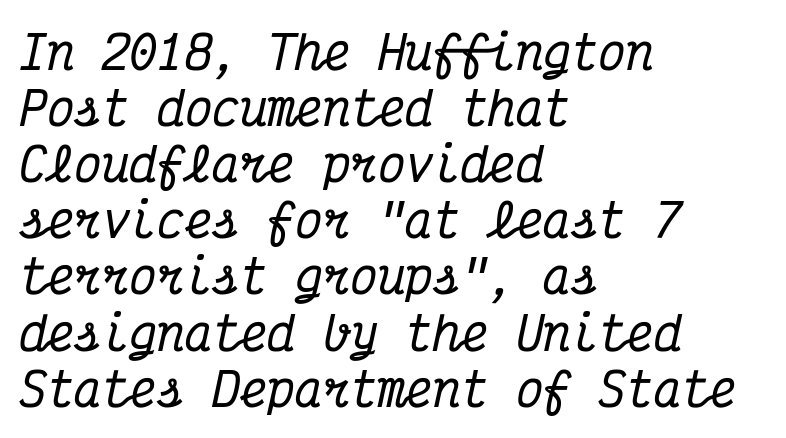
Think of a typewriter: that constant character pitch is what you see here. Visually the block forms a straight wall on the left and a jagged coastline on the right. Rendered with sloped, italic letterforms. Check under the words: just untouched page. Little horizontal feet cap the strokes, marking this as serif type. Standard letterfit; no display-style spreading of the glyphs.
